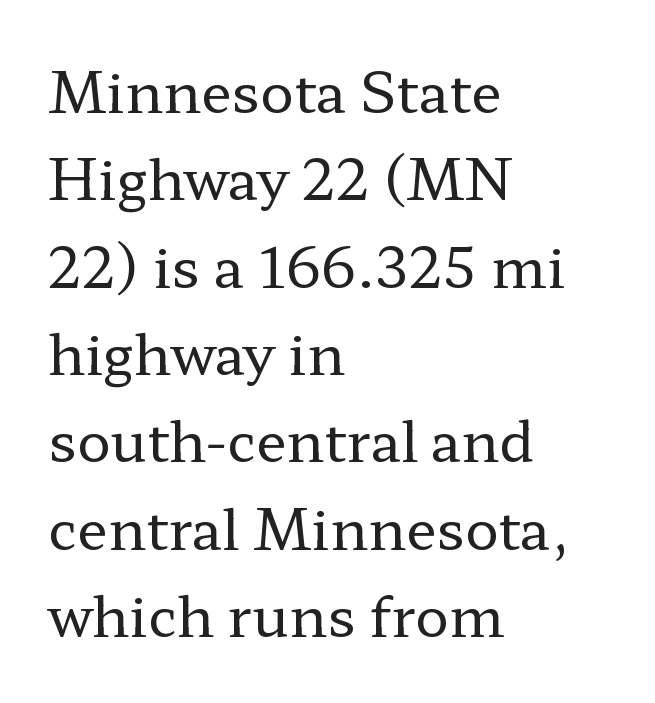
{"serif": "yes", "italic": "no", "bold": "no", "weight": "regular", "width": "wide", "stroke_contrast": "low", "x_height": "medium", "monospaced": "no", "underline": "no", "align": "left", "line_spacing": "normal", "line_spacing_ratio": 1.56, "letter_spacing": "normal", "letter_spacing_em": 0.0, "glyph_px": 56}
